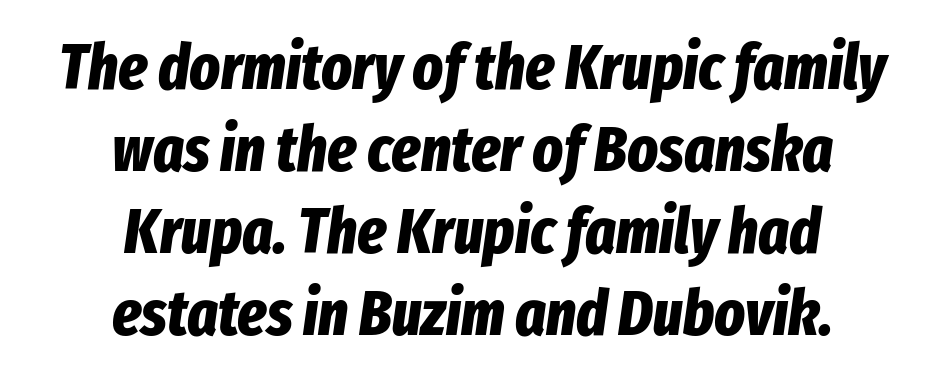
{"italic": "yes", "lean": "right", "slant_degrees": 8, "bold": "yes", "weight": "bold", "width": "condensed", "stroke_contrast": "low", "x_height": "medium", "monospaced": "no", "underline": "no", "align": "center", "line_spacing": "normal", "line_spacing_ratio": 1.28, "letter_spacing": "normal", "letter_spacing_em": 0.0, "glyph_px": 64}
